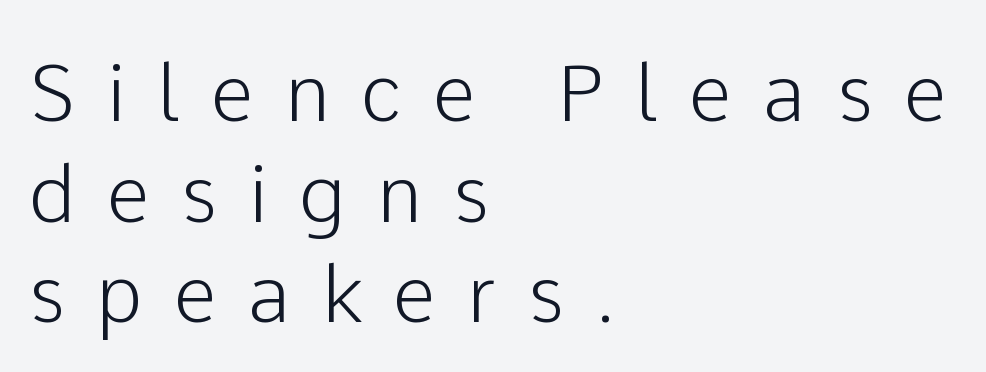
{"serif": "no", "italic": "no", "width": "normal", "stroke_contrast": "low", "x_height": "medium", "monospaced": "no", "underline": "no", "align": "left", "line_spacing": "normal", "line_spacing_ratio": 1.29, "letter_spacing": "wide", "letter_spacing_em": 0.4, "glyph_px": 78}
